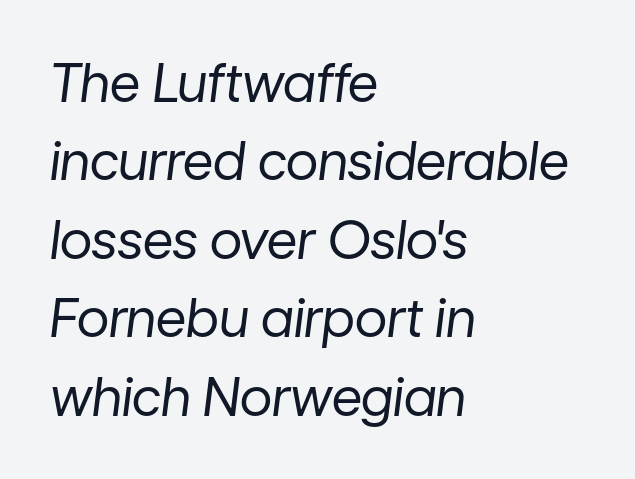
Q: Is the text bold? A: No.
Q: Is the text italic (slanted)? A: Yes, it leans right by about 7 degrees.
Q: Is the text underlined? A: No.
Q: How is the paragraph aligned? A: Left-aligned.
Q: Is the spacing between letters normal or unusually wide? A: Normal.
Q: Is the spacing between lines tight, normal or loose? A: Normal.
Q: Width (condensed, normal, or wide)? A: Normal.
Q: Stroke contrast? A: Low.
Q: x-height? A: Medium.
Q: Monospaced? A: No.
